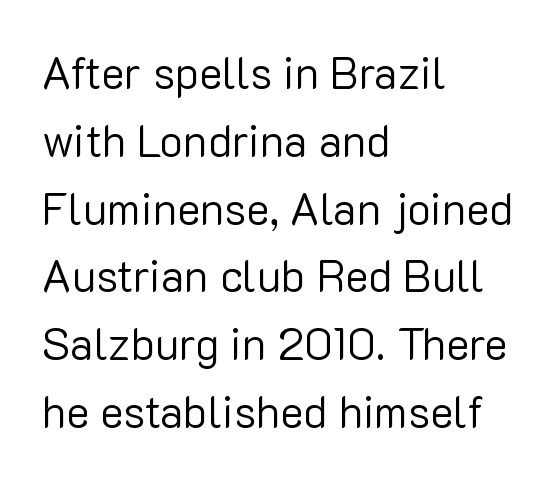
Q: Is the text bold? A: No.
Q: Is the text italic (slanted)? A: No, it is upright.
Q: Is the typeface a serif or a sans-serif typeface? A: Sans-serif.
Q: Is the text underlined? A: No.
Q: How is the paragraph aligned? A: Left-aligned.
Q: Is the spacing between letters normal or unusually wide? A: Normal.
Q: Is the spacing between lines tight, normal or loose? A: Normal.
Q: Width (condensed, normal, or wide)? A: Normal.
Q: Stroke contrast? A: Low.
Q: x-height? A: Medium.
Q: Monospaced? A: No.
